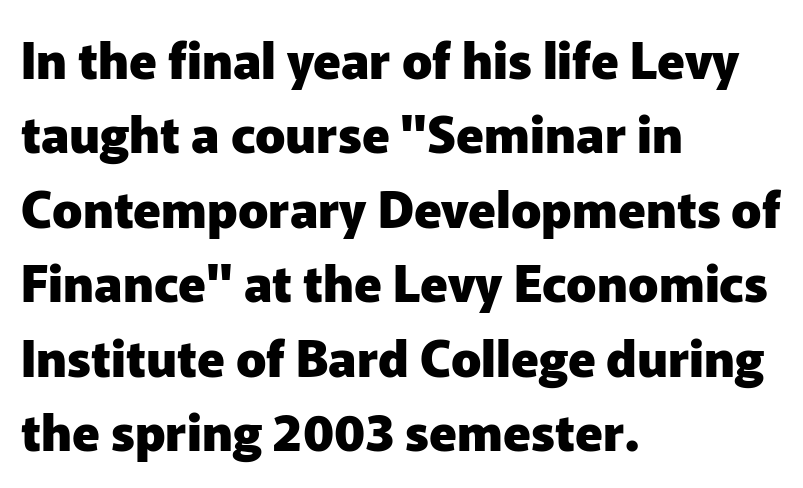
The image shows 50 px heavy sans-serif type, upright; set left-aligned, normal line spacing (1.49x), normal letter spacing, not underlined; low stroke contrast and a medium x-height.
